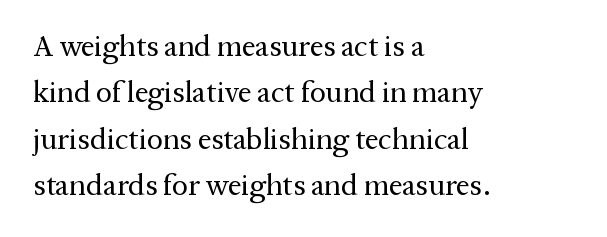
{"serif": "yes", "italic": "no", "bold": "no", "weight": "regular", "width": "normal", "stroke_contrast": "medium", "x_height": "medium", "monospaced": "no", "underline": "no", "align": "left", "line_spacing": "normal", "line_spacing_ratio": 1.55, "letter_spacing": "normal", "letter_spacing_em": 0.0, "glyph_px": 30}
